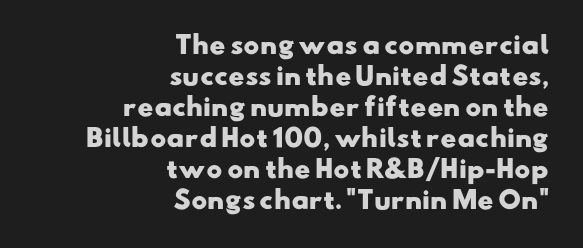
The image shows 24 px bold type; set right-aligned, normal line spacing (1.29x), normal letter spacing, not underlined.
